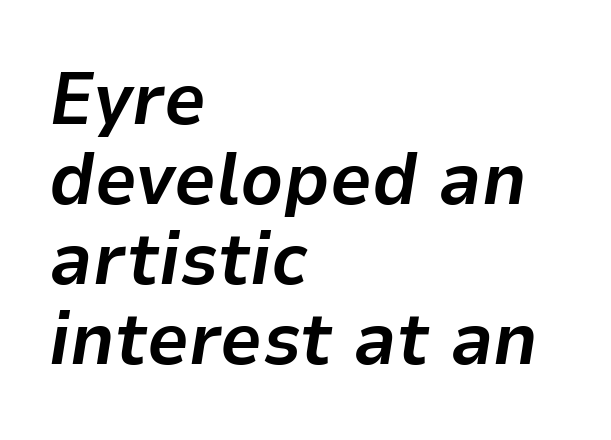
The image shows 74 px bold type, italic (leaning right); set left-aligned, tight line spacing (1.08x), normal letter spacing, not underlined; low stroke contrast and a medium x-height.
